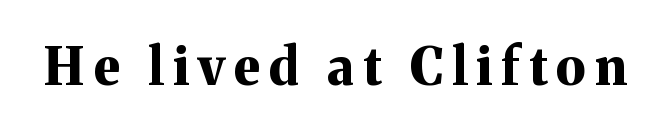
The words here are not underlined. You could not count columns in this text — the font is proportionally spaced. Posture: vertical. These lines are composed in type with serifs. Does the weight exceed regular? Yes, all the way to bold.
